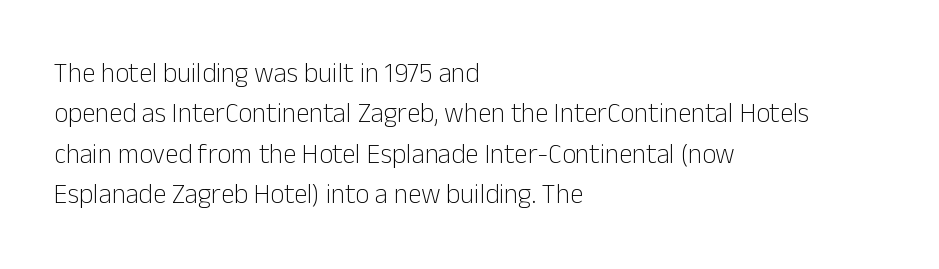
Q: Is the text bold? A: No.
Q: Is the text italic (slanted)? A: No, it is upright.
Q: Is the text underlined? A: No.
Q: How is the paragraph aligned? A: Left-aligned.
Q: Is the spacing between letters normal or unusually wide? A: Normal.
Q: Is the spacing between lines tight, normal or loose? A: Normal.
